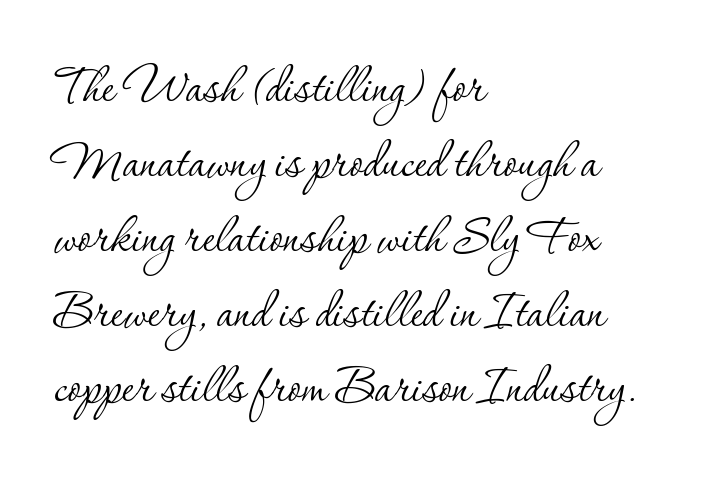
Q: Is the text bold? A: No.
Q: Is the text italic (slanted)? A: Yes.
Q: Is the typeface a serif or a sans-serif typeface? A: Serif.
Q: Is the text underlined? A: No.
Q: How is the paragraph aligned? A: Left-aligned.
Q: Is the spacing between letters normal or unusually wide? A: Normal.
Q: Width (condensed, normal, or wide)? A: Normal.
Q: Stroke contrast? A: Low.
Q: x-height? A: Small.
Q: Monospaced? A: No.
